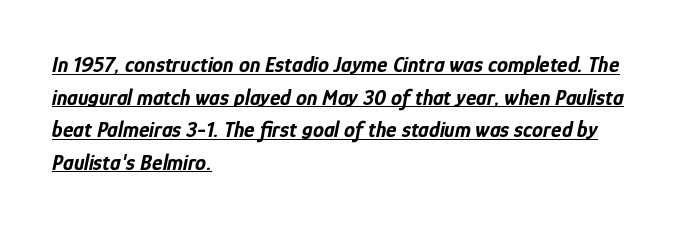
Q: Is the text bold? A: Yes.
Q: Is the text italic (slanted)? A: Yes, it leans right by about 12 degrees.
Q: Is the text underlined? A: Yes.
Q: How is the paragraph aligned? A: Left-aligned.
Q: Is the spacing between letters normal or unusually wide? A: Normal.
Q: Is the spacing between lines tight, normal or loose? A: Normal.
